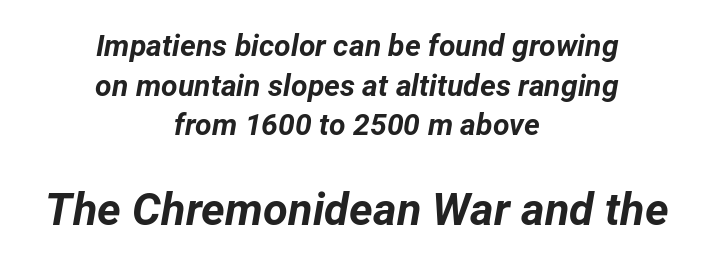
Q: Is the text bold? A: Yes.
Q: Is the text italic (slanted)? A: Yes, it leans right by about 12 degrees.
Q: Is the text underlined? A: No.
Q: How is the paragraph aligned? A: Centered.
Q: Is the spacing between letters normal or unusually wide? A: Normal.
Q: Is the spacing between lines tight, normal or loose? A: Normal.
Q: Which block of text is set in a larger size, the first (top) or the second (bottom)? A: The second (bottom) one.
Q: Width (condensed, normal, or wide)? A: Normal.
Q: Stroke contrast? A: Low.
Q: x-height? A: Medium.
Q: Monospaced? A: No.
